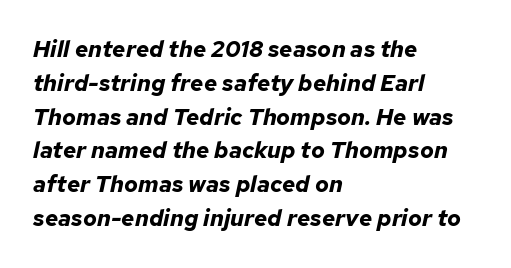
Every letter is thick-stroked: bold, no question. Rule under the text: the space is simply empty. Line spacing here is normal. The paragraph has a hard left edge and a soft right edge.
